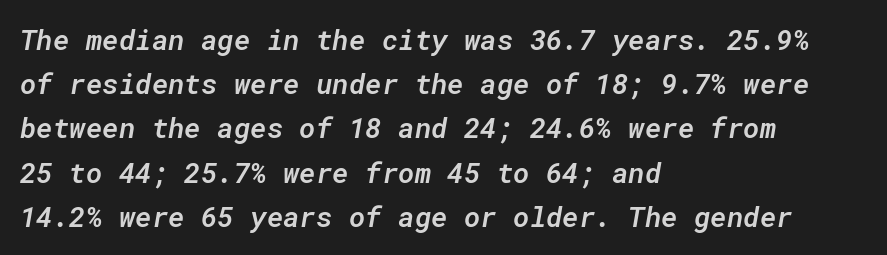
If you drew a line through each stem, it would be angled. Glyph-to-glyph distance matches everyday printed text. You could count columns in this text — the font is strictly monospaced. Where is the straight margin? On the left. Typographic density is moderately raised because the face is semibold. Quick note: interline space is typical.
